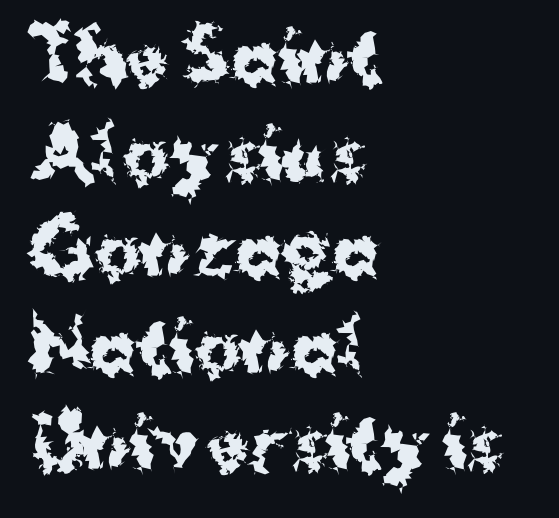
Q: Is the text bold? A: Yes.
Q: Is the text italic (slanted)? A: No, it is upright.
Q: Is the typeface a serif or a sans-serif typeface? A: Sans-serif.
Q: Is the text underlined? A: No.
Q: How is the paragraph aligned? A: Left-aligned.
Q: Is the spacing between letters normal or unusually wide? A: Normal.
Q: Is the spacing between lines tight, normal or loose? A: Normal.
Q: Width (condensed, normal, or wide)? A: Normal.
Q: Stroke contrast? A: Medium.
Q: x-height? A: Medium.
Q: Monospaced? A: No.
